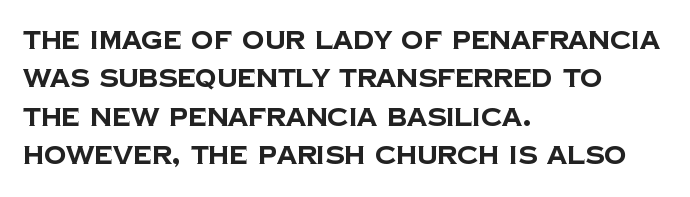
Q: Is the text bold? A: Yes.
Q: Is the text underlined? A: No.
Q: How is the paragraph aligned? A: Left-aligned.
Q: Is the spacing between letters normal or unusually wide? A: Normal.
Q: Is the spacing between lines tight, normal or loose? A: Normal.
